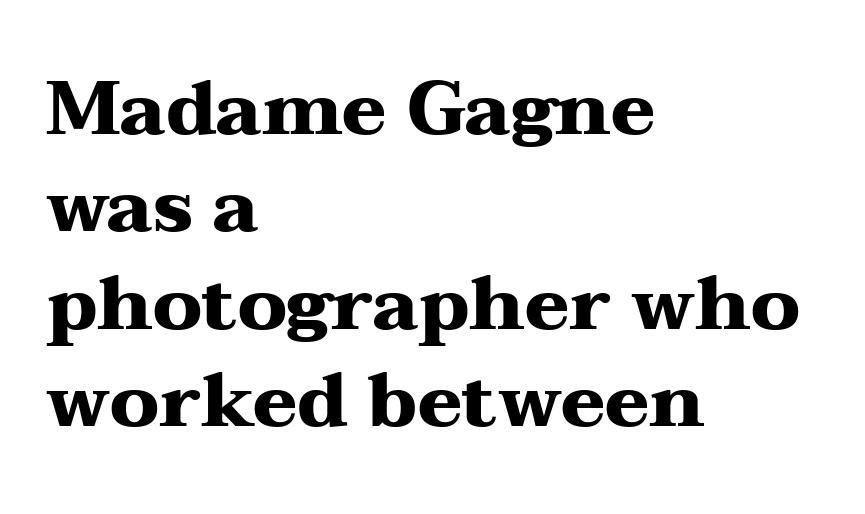
The image shows 75 px heavy, wide serif type, upright; set left-aligned, normal line spacing (1.3x), normal letter spacing, not underlined; medium stroke contrast and a medium x-height.
